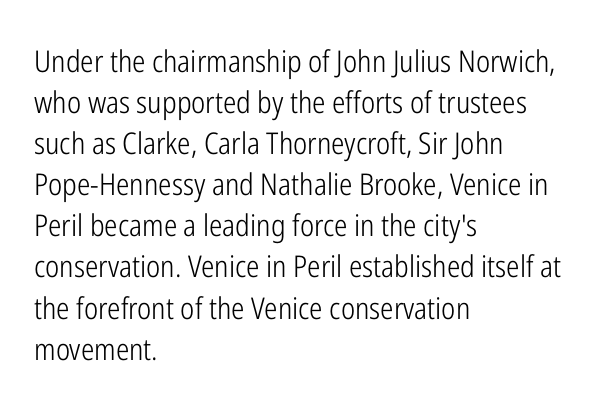
{"serif": "no", "italic": "no", "bold": "no", "weight": "light", "width": "condensed", "stroke_contrast": "low", "x_height": "medium", "monospaced": "no", "underline": "no", "align": "left", "line_spacing": "normal", "line_spacing_ratio": 1.37, "letter_spacing": "normal", "letter_spacing_em": 0.0, "glyph_px": 30}
